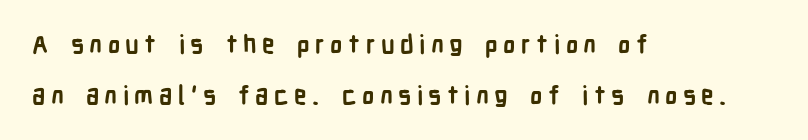
Q: Is the text bold? A: Yes.
Q: Is the text italic (slanted)? A: No, it is upright.
Q: Is the text underlined? A: No.
Q: How is the paragraph aligned? A: Left-aligned.
Q: Is the spacing between letters normal or unusually wide? A: Unusually wide.
Q: Is the spacing between lines tight, normal or loose? A: Loose.
